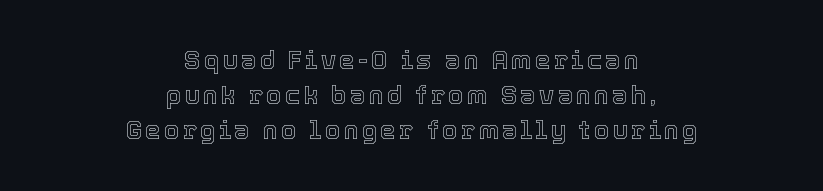
{"italic": "no", "underline": "no", "align": "center", "line_spacing": "normal", "line_spacing_ratio": 1.41, "glyph_px": 25}
